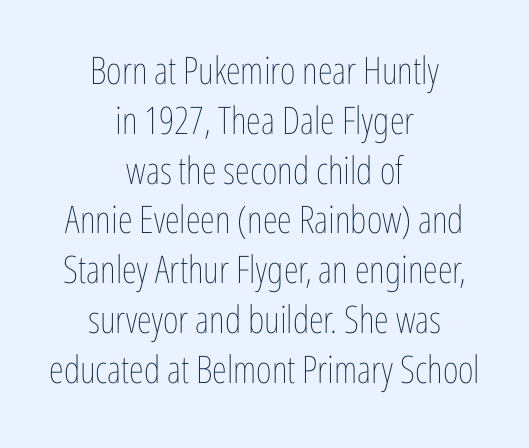
{"italic": "no", "bold": "no", "weight": "thin", "width": "condensed", "stroke_contrast": "low", "x_height": "medium", "monospaced": "no", "underline": "no", "align": "center", "line_spacing": "normal", "line_spacing_ratio": 1.31, "letter_spacing": "normal", "letter_spacing_em": 0.0, "glyph_px": 38}
